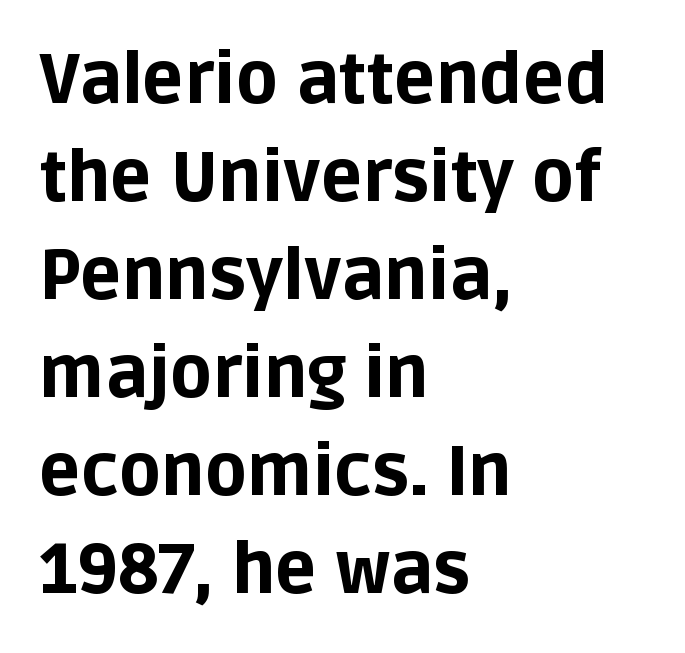
The letters advance in unequal steps, a hallmark of proportional type. Typographic density is high because the face is bold. Does the type have serifs? No, each stem ends abruptly. This rendering uses left alignment, leaving the right contour irregular. The gaps between neighbouring characters are ordinary and unremarkable. Vertical spacing — default.
